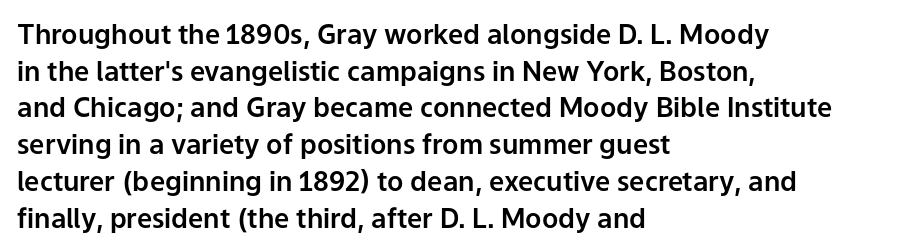
Alignment: flush left. The lettering stays uniformly vertical, giving the passage a roman look. The block of text has a typical density, with ordinary space between rows. Beneath every word, the page is bare. Compared with typical body copy, the letter spacing here is the same.
